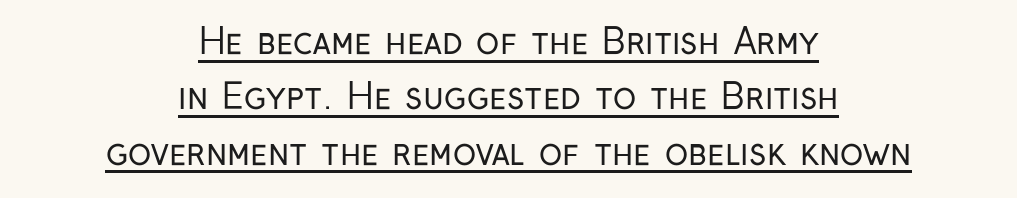
The image shows 35 px regular-weight, condensed sans-serif type, upright; set centered, normal line spacing (1.58x), normal letter spacing, underlined; low stroke contrast and a medium x-height.
